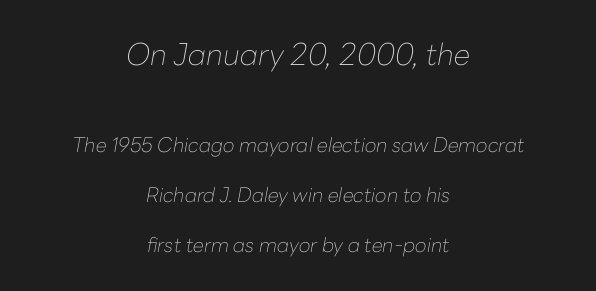
The image shows 30 px thin type, italic (leaning right); set centered, loose line spacing (2.48x), normal letter spacing, not underlined; the first (top) block is 1.5x larger; low stroke contrast and a medium x-height.
